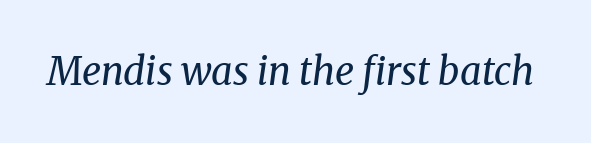
The image shows 38 px regular-weight serif type, italic (leaning right); set normal letter spacing, not underlined; medium stroke contrast and a medium x-height.
